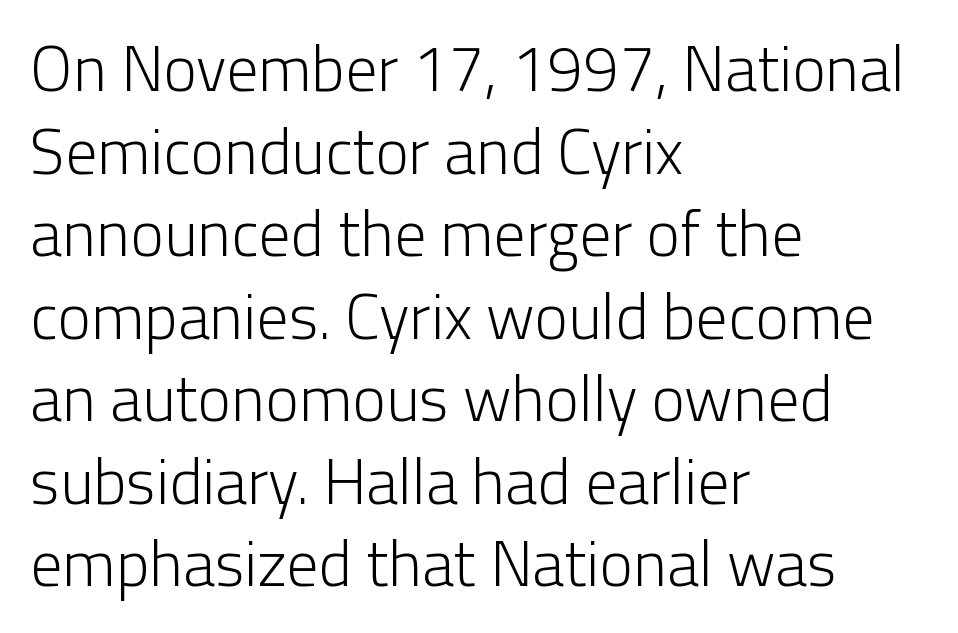
The image shows 64 px light sans-serif type, upright; set left-aligned, normal line spacing (1.29x), normal letter spacing, not underlined; low stroke contrast and a medium x-height.
